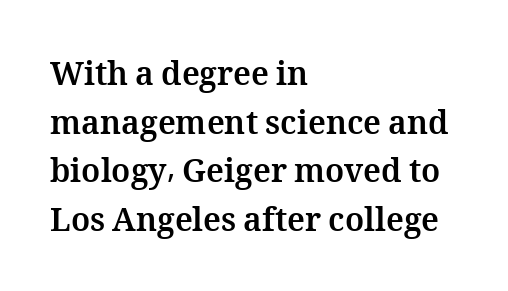
There is no visible air inserted between adjacent glyphs. Line beginnings align vertically; line endings do not. You could not count columns in this text — the font is proportionally spaced. The specimen omits any rule beneath the text block's lines. This is the regular roman posture of the typeface. The lines sit at an ordinary, default distance from one another.
